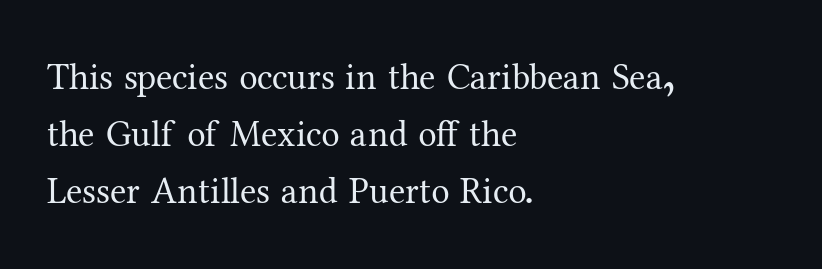
The image shows 37 px regular-weight serif type, upright; set left-aligned, normal line spacing (1.54x), normal letter spacing, not underlined; medium stroke contrast and a medium x-height.
